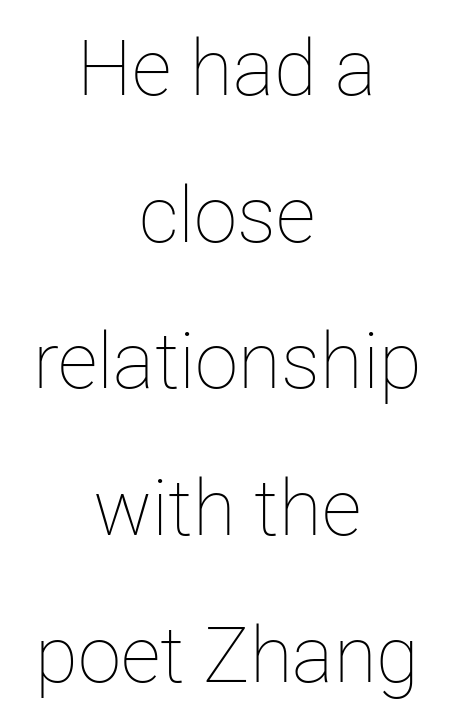
Q: Is the text bold? A: No.
Q: Is the text italic (slanted)? A: No, it is upright.
Q: Is the text underlined? A: No.
Q: How is the paragraph aligned? A: Centered.
Q: Is the spacing between letters normal or unusually wide? A: Normal.
Q: Width (condensed, normal, or wide)? A: Normal.
Q: Stroke contrast? A: Low.
Q: x-height? A: Medium.
Q: Monospaced? A: No.
